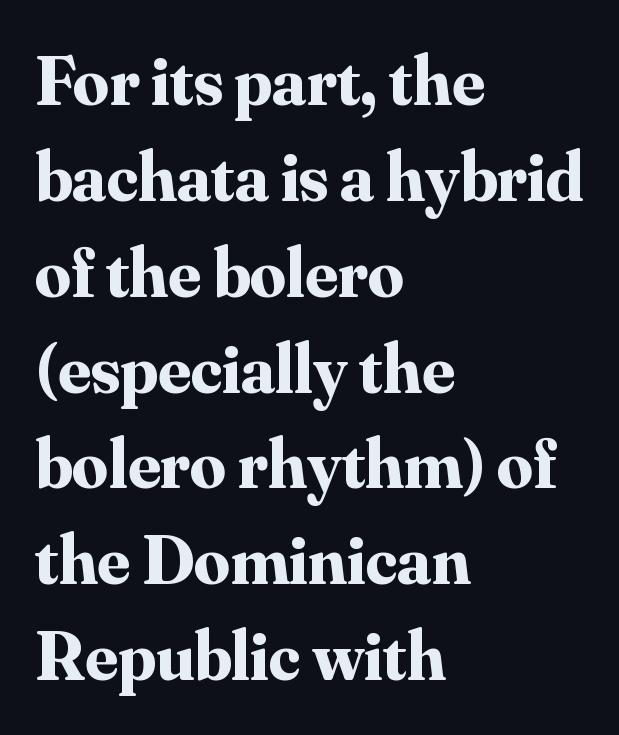
You'd pick this weight for a headline — it's a proper bold. The lettering stays uniformly vertical, giving the passage a roman look. The type is set solid horizontally, with unmodified tracking. The space between consecutive lines is moderate. Looks like regular typesetting: each glyph gets only the width it needs. Any mark beneath the type? The region is blank.
